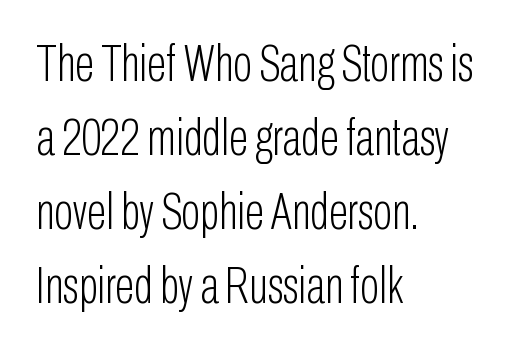
Q: Is the text bold? A: No.
Q: Is the text italic (slanted)? A: No, it is upright.
Q: Is the typeface a serif or a sans-serif typeface? A: Sans-serif.
Q: Is the text underlined? A: No.
Q: How is the paragraph aligned? A: Left-aligned.
Q: Is the spacing between letters normal or unusually wide? A: Normal.
Q: Is the spacing between lines tight, normal or loose? A: Normal.
Q: Width (condensed, normal, or wide)? A: Condensed.
Q: Stroke contrast? A: Low.
Q: x-height? A: Medium.
Q: Monospaced? A: No.
